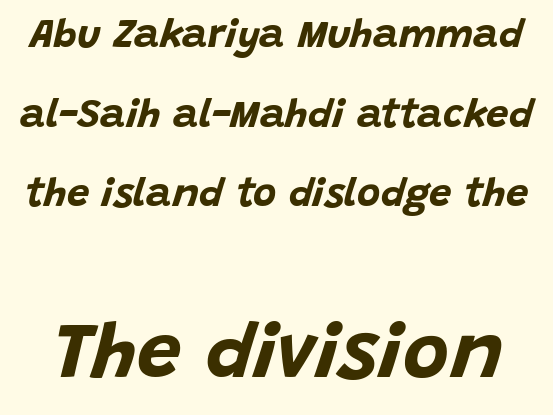
Q: Is the text bold? A: Yes.
Q: Is the text italic (slanted)? A: Yes, it leans right by about 15 degrees.
Q: Is the text underlined? A: No.
Q: Is the spacing between letters normal or unusually wide? A: Normal.
Q: Is the spacing between lines tight, normal or loose? A: Loose.
Q: Which block of text is set in a larger size, the first (top) or the second (bottom)? A: The second (bottom) one.
Q: Width (condensed, normal, or wide)? A: Normal.
Q: Stroke contrast? A: Low.
Q: x-height? A: Large.
Q: Monospaced? A: No.
